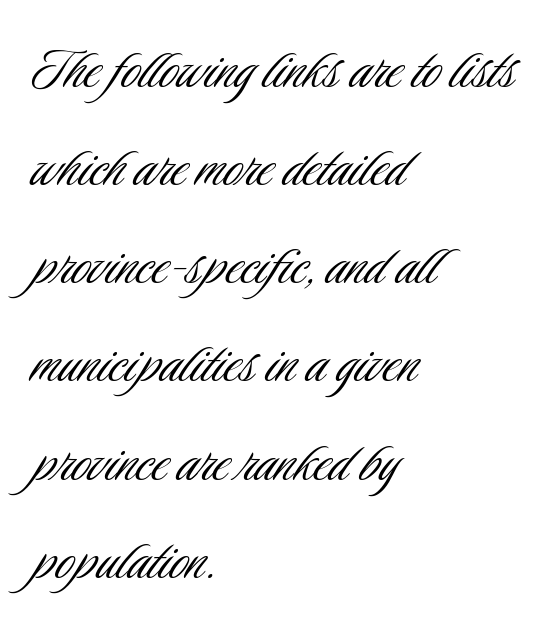
Q: Is the text bold? A: No.
Q: Is the text italic (slanted)? A: Yes.
Q: Is the typeface a serif or a sans-serif typeface? A: Sans-serif.
Q: Is the text underlined? A: No.
Q: How is the paragraph aligned? A: Left-aligned.
Q: Is the spacing between letters normal or unusually wide? A: Normal.
Q: Is the spacing between lines tight, normal or loose? A: Normal.
Q: Width (condensed, normal, or wide)? A: Condensed.
Q: Stroke contrast? A: Low.
Q: x-height? A: Small.
Q: Monospaced? A: No.
